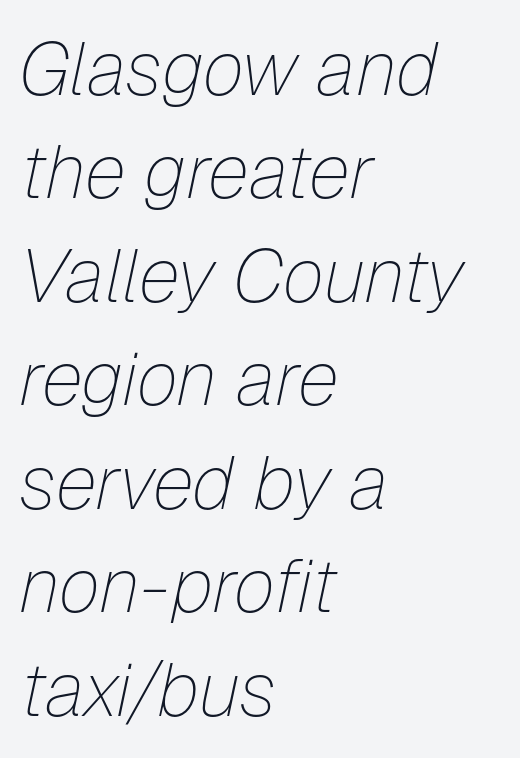
The image shows 75 px thin type, italic (leaning right); set left-aligned, normal line spacing (1.38x), normal letter spacing, not underlined; low stroke contrast and a medium x-height.
